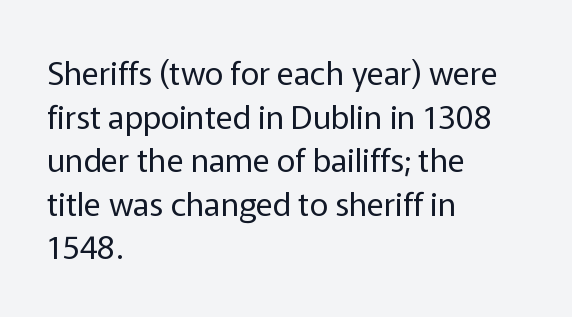
Q: Is the text bold? A: No.
Q: Is the text italic (slanted)? A: No, it is upright.
Q: Is the typeface a serif or a sans-serif typeface? A: Sans-serif.
Q: Is the text underlined? A: No.
Q: How is the paragraph aligned? A: Left-aligned.
Q: Is the spacing between letters normal or unusually wide? A: Normal.
Q: Is the spacing between lines tight, normal or loose? A: Normal.
Q: Width (condensed, normal, or wide)? A: Normal.
Q: Stroke contrast? A: Low.
Q: x-height? A: Medium.
Q: Monospaced? A: No.
